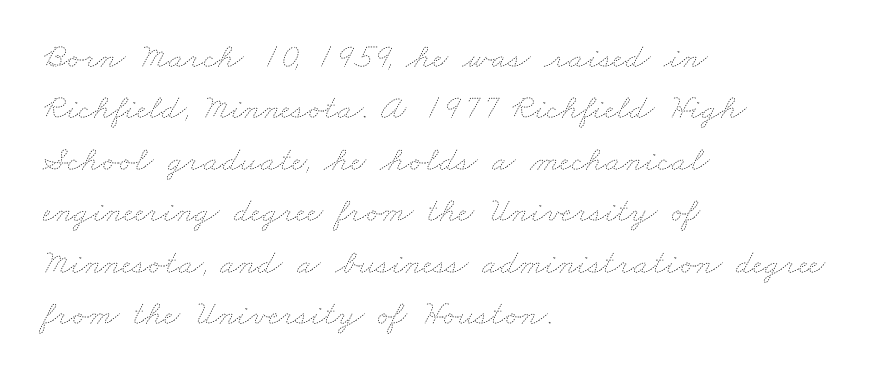
Type without underlining. Reading down the block, your eye returns to a fixed left position each line. A typesetter would call this leading conventional body-copy spacing. The letterforms sit at book weight or below.
